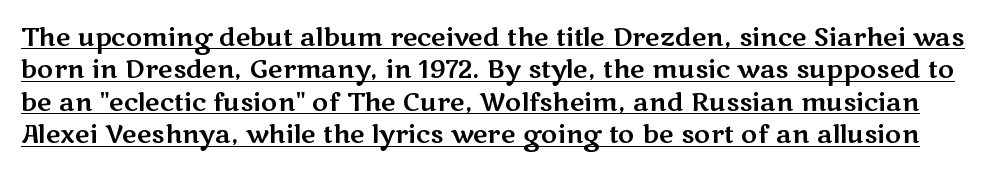
Q: Is the text italic (slanted)? A: No, it is upright.
Q: Is the text underlined? A: Yes.
Q: Is the spacing between letters normal or unusually wide? A: Normal.
Q: Is the spacing between lines tight, normal or loose? A: Normal.
